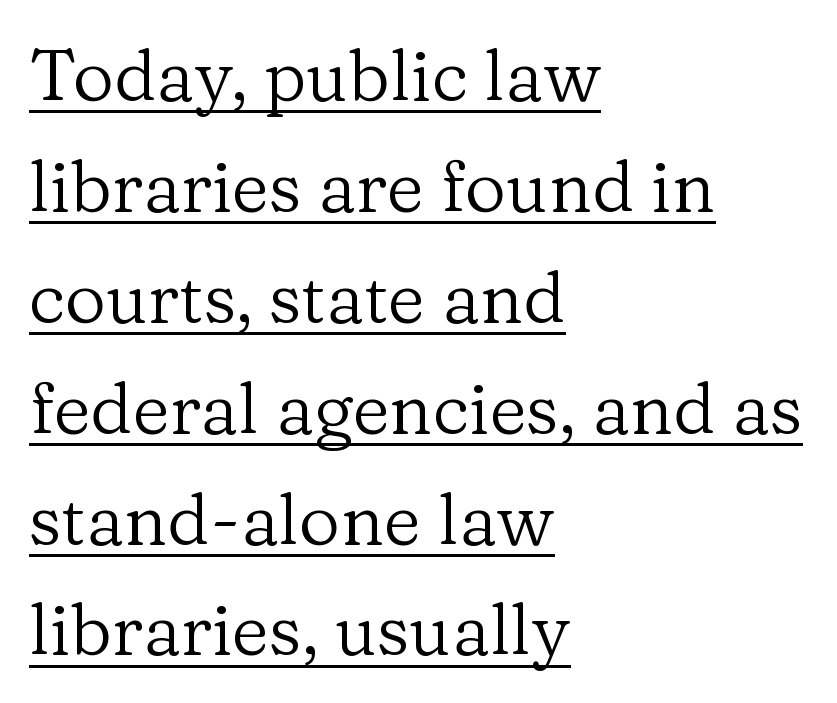
{"serif": "yes", "italic": "no", "bold": "no", "weight": "regular", "width": "normal", "stroke_contrast": "low", "x_height": "medium", "monospaced": "no", "underline": "yes", "align": "left", "line_spacing": "normal", "line_spacing_ratio": 1.54, "letter_spacing": "normal", "letter_spacing_em": 0.0, "glyph_px": 72}
